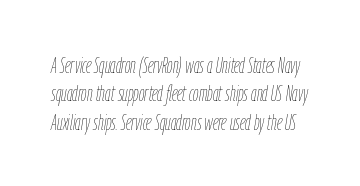
The image shows 22 px text type, italic (leaning right); set normal line spacing (1.29x), normal letter spacing, not underlined.
